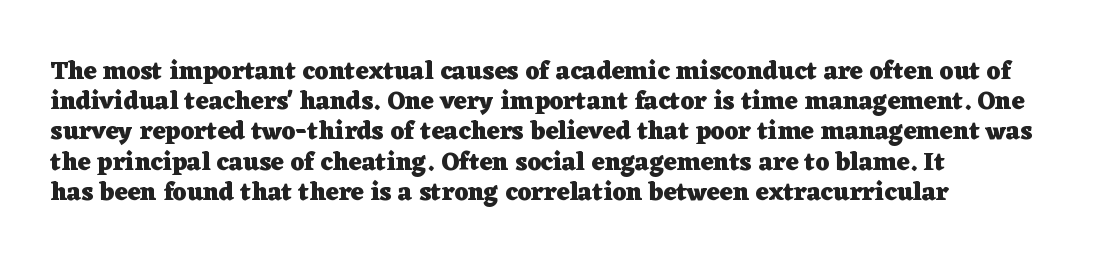
Q: Is the text bold? A: Yes.
Q: Is the text italic (slanted)? A: No, it is upright.
Q: Is the text underlined? A: No.
Q: How is the paragraph aligned? A: Left-aligned.
Q: Is the spacing between letters normal or unusually wide? A: Normal.
